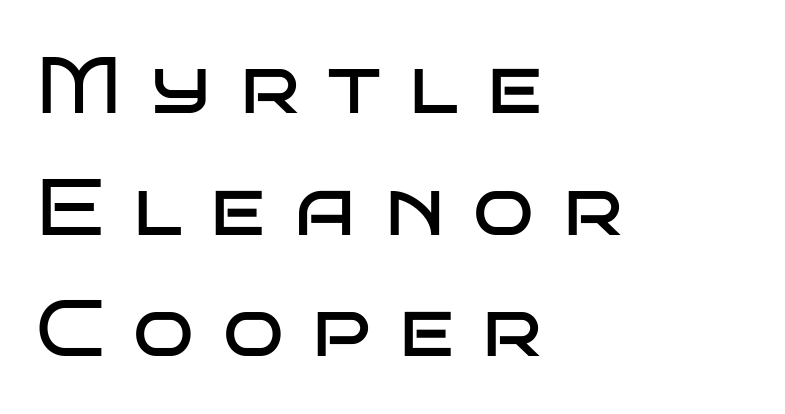
The image shows 80 px regular-weight, wide sans-serif type, upright; set left-aligned, normal line spacing (1.52x), unusually wide letter spacing (+0.36 em), not underlined; low stroke contrast and a large x-height.
